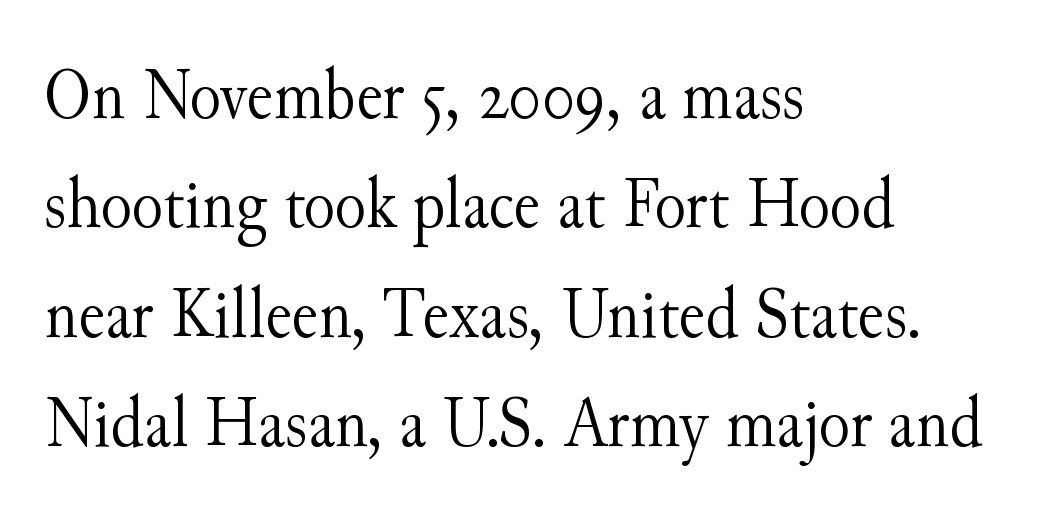
{"serif": "yes", "italic": "no", "bold": "no", "weight": "light", "width": "normal", "stroke_contrast": "medium", "x_height": "small", "monospaced": "no", "underline": "no", "align": "left", "line_spacing": "normal", "line_spacing_ratio": 1.5, "letter_spacing": "normal", "letter_spacing_em": 0.0, "glyph_px": 73}
